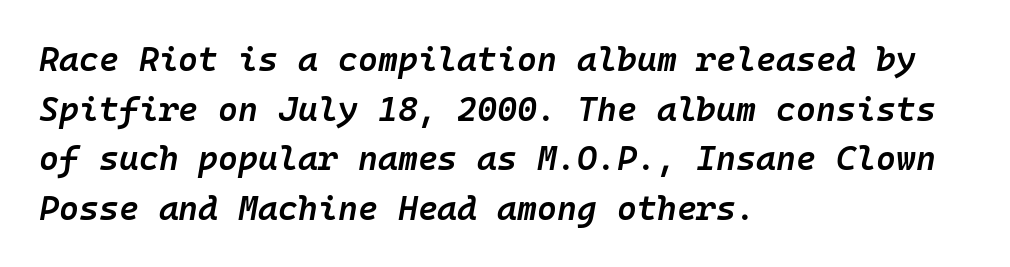
The gap between lines stays unmarked. Horizontal alignment here is leftward, the default for most running prose. You could call the tracking neutral — neither tight nor loose. Compared with ordinary roman type, these characters are visibly tilted. The rows are spaced the way most documents space them.
